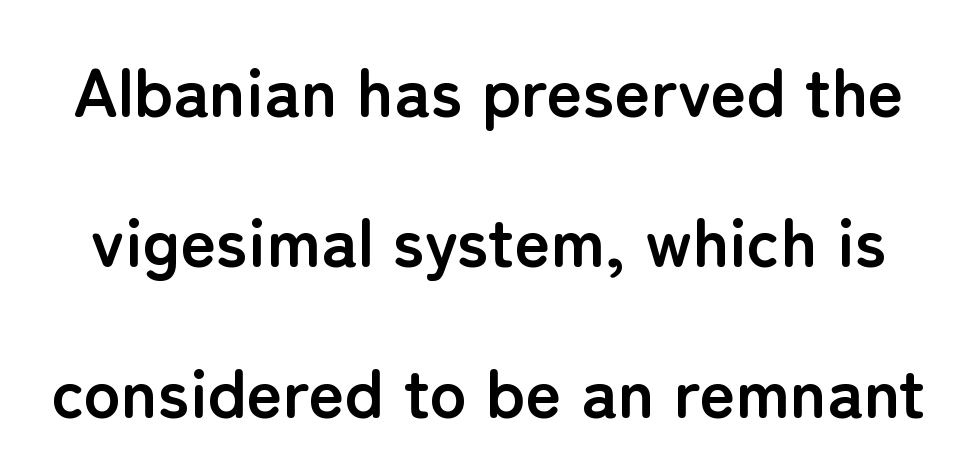
Q: Is the text bold? A: Yes.
Q: Is the text italic (slanted)? A: No, it is upright.
Q: Is the typeface a serif or a sans-serif typeface? A: Sans-serif.
Q: Is the text underlined? A: No.
Q: Is the spacing between letters normal or unusually wide? A: Normal.
Q: Is the spacing between lines tight, normal or loose? A: Loose.
Q: Width (condensed, normal, or wide)? A: Normal.
Q: Stroke contrast? A: Low.
Q: x-height? A: Medium.
Q: Monospaced? A: No.
